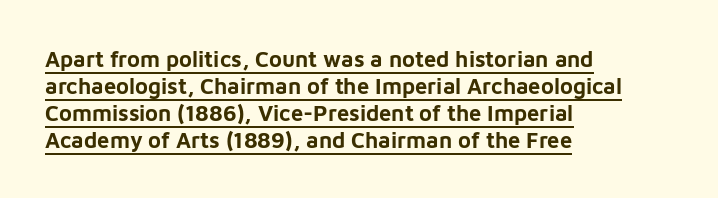
{"italic": "no", "bold": "yes", "underline": "yes", "align": "left", "line_spacing_ratio": 1.22, "letter_spacing": "normal", "letter_spacing_em": 0.0, "glyph_px": 22}
